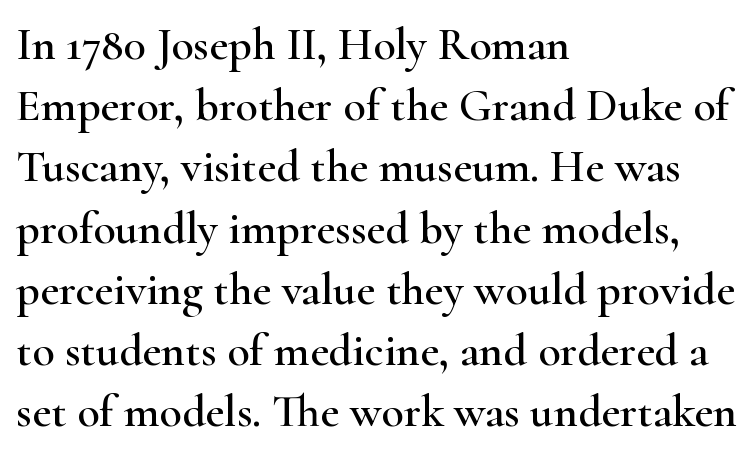
Q: Is the text italic (slanted)? A: No, it is upright.
Q: Is the typeface a serif or a sans-serif typeface? A: Serif.
Q: Is the text underlined? A: No.
Q: How is the paragraph aligned? A: Left-aligned.
Q: Is the spacing between letters normal or unusually wide? A: Normal.
Q: Is the spacing between lines tight, normal or loose? A: Normal.
Q: Width (condensed, normal, or wide)? A: Wide.
Q: Stroke contrast? A: High.
Q: x-height? A: Small.
Q: Monospaced? A: No.
